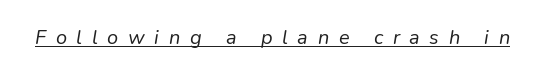
The image shows 20 px text type, italic (leaning right); set unusually wide letter spacing (+0.48 em), underlined.
